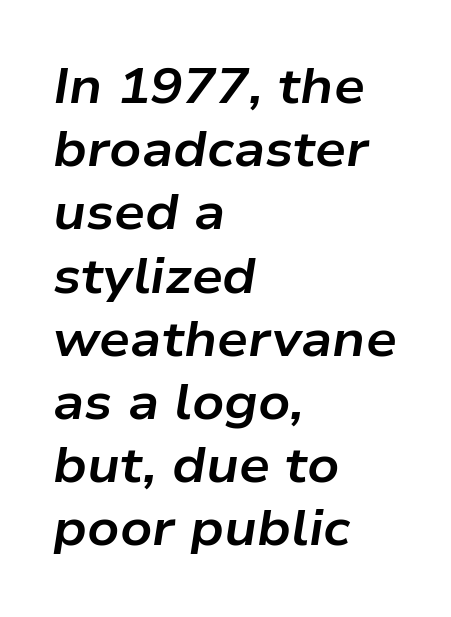
The image shows 49 px bold, wide type, italic (leaning right); set left-aligned, normal line spacing (1.29x), normal letter spacing, not underlined; low stroke contrast and a medium x-height.
